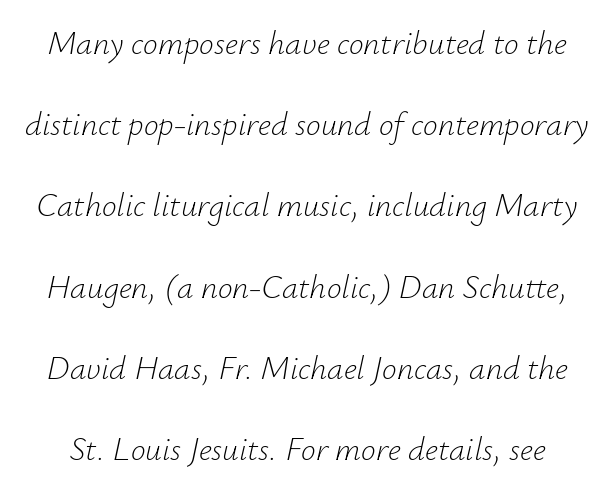
The image shows 33 px light type, italic (leaning right); set loose line spacing (2.46x), normal letter spacing, not underlined; low stroke contrast and a small x-height.
